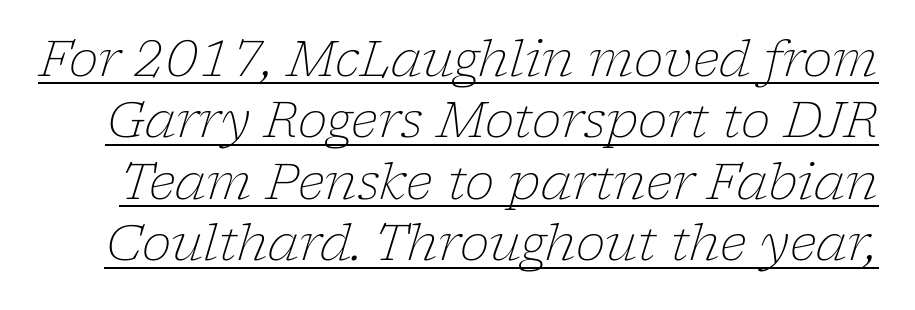
The image shows 50 px light serif type, italic (leaning right); set line spacing 1.23x, normal letter spacing, underlined; low stroke contrast and a medium x-height.
